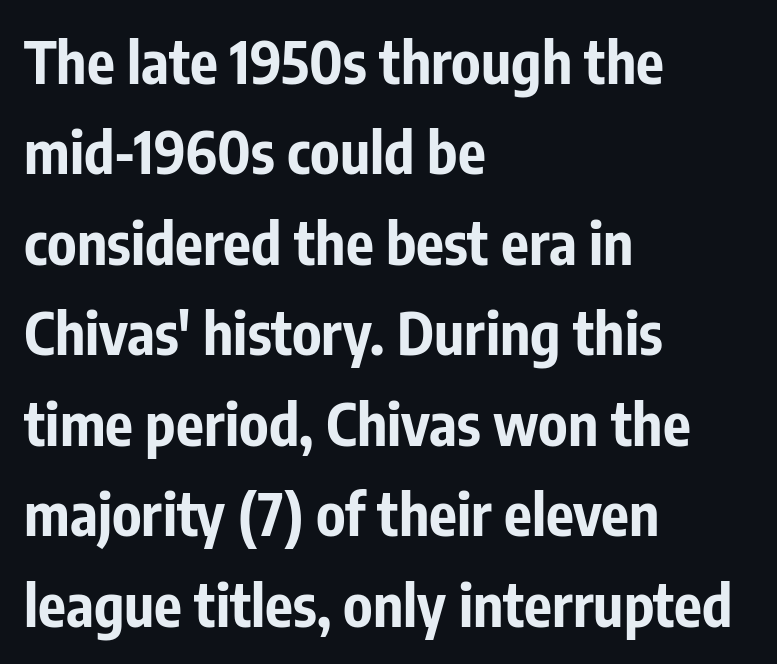
The image shows 58 px bold, condensed sans-serif type, upright; set left-aligned, normal line spacing (1.56x), normal letter spacing, not underlined; low stroke contrast and a medium x-height.
